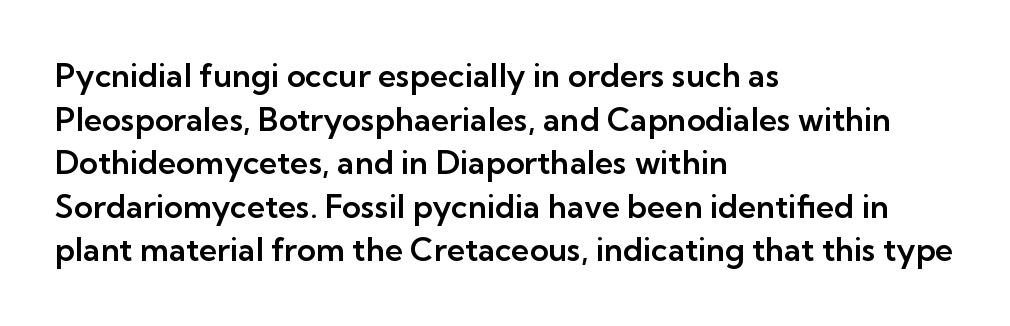
Spacing verdict: proportional, widths tailored to each character. Horizontally, the lines are justified to the leading edge only. The words here are not underlined. Spacing between characters is what you'd get straight out of the box. The lettering holds an erect, upright posture throughout. The face used here is a sans, in the tradition of grotesques and geometrics.
